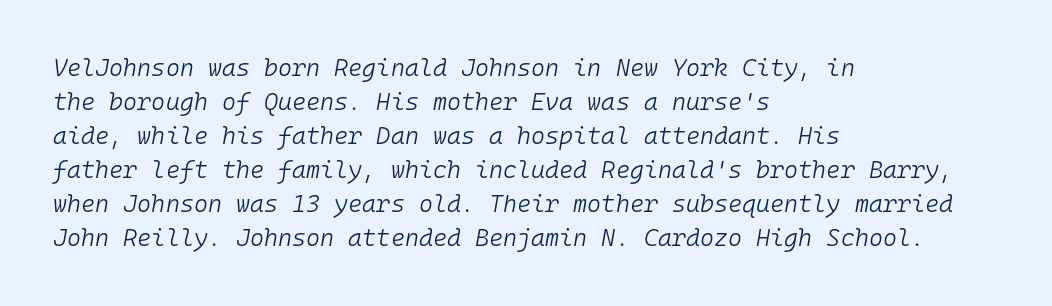
Q: Is the text bold? A: No.
Q: Is the text italic (slanted)? A: Yes, it leans right by about 10 degrees.
Q: Is the text underlined? A: No.
Q: How is the paragraph aligned? A: Left-aligned.
Q: Is the spacing between letters normal or unusually wide? A: Normal.
Q: Is the spacing between lines tight, normal or loose? A: Normal.
